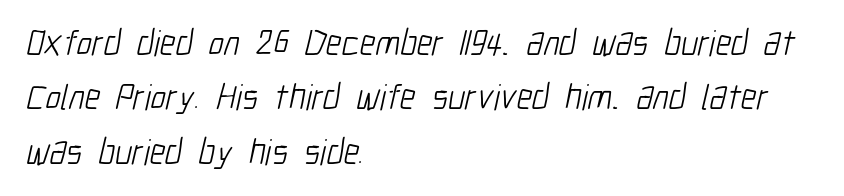
Q: Is the text bold? A: No.
Q: Is the typeface a serif or a sans-serif typeface? A: Sans-serif.
Q: Is the text underlined? A: No.
Q: How is the paragraph aligned? A: Left-aligned.
Q: Is the spacing between letters normal or unusually wide? A: Normal.
Q: Is the spacing between lines tight, normal or loose? A: Normal.
Q: Width (condensed, normal, or wide)? A: Condensed.
Q: Stroke contrast? A: Low.
Q: x-height? A: Medium.
Q: Monospaced? A: No.
